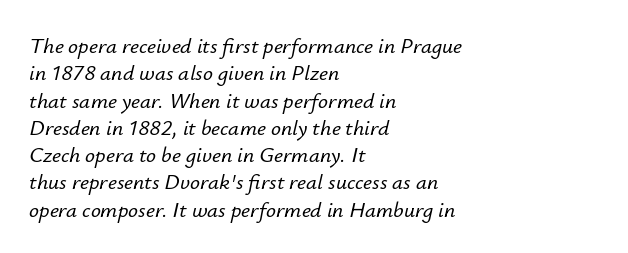
The image shows 22 px text type, italic (leaning right); set left-aligned, line spacing 1.24x, normal letter spacing, not underlined.
